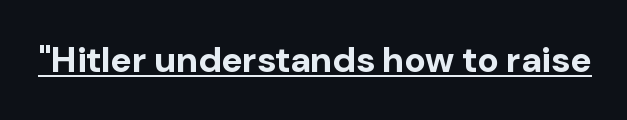
Q: Is the text bold? A: Yes.
Q: Is the text italic (slanted)? A: No, it is upright.
Q: Is the typeface a serif or a sans-serif typeface? A: Sans-serif.
Q: Is the text underlined? A: Yes.
Q: Is the spacing between letters normal or unusually wide? A: Normal.
Q: Width (condensed, normal, or wide)? A: Normal.
Q: Stroke contrast? A: Low.
Q: x-height? A: Medium.
Q: Monospaced? A: No.
